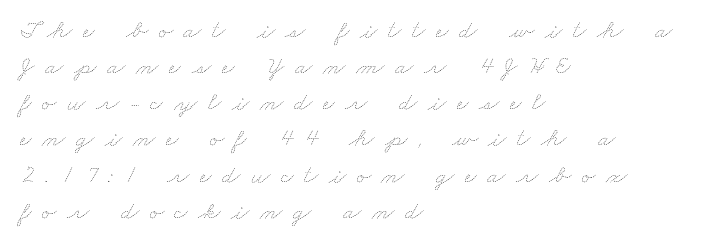
Q: Is the text bold? A: No.
Q: Is the text underlined? A: No.
Q: How is the paragraph aligned? A: Left-aligned.
Q: Is the spacing between letters normal or unusually wide? A: Unusually wide.
Q: Is the spacing between lines tight, normal or loose? A: Normal.
